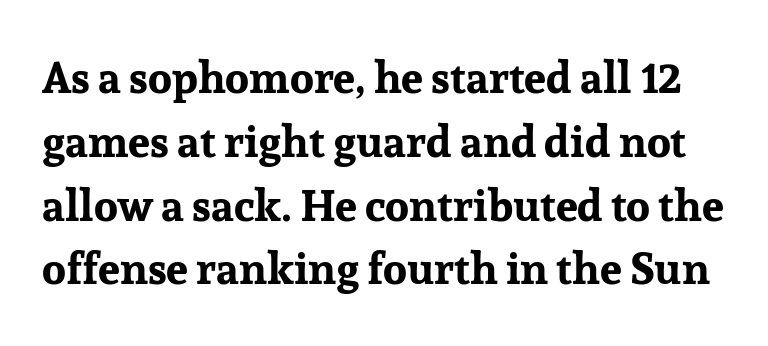
The image shows 44 px bold serif type, upright; set normal line spacing (1.45x), normal letter spacing, not underlined; low stroke contrast and a medium x-height.
